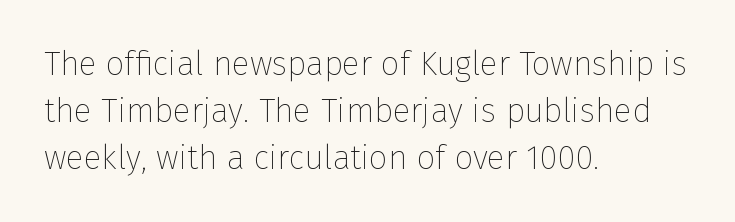
Q: Is the text bold? A: No.
Q: Is the text italic (slanted)? A: No, it is upright.
Q: Is the typeface a serif or a sans-serif typeface? A: Sans-serif.
Q: Is the text underlined? A: No.
Q: How is the paragraph aligned? A: Left-aligned.
Q: Is the spacing between letters normal or unusually wide? A: Normal.
Q: Is the spacing between lines tight, normal or loose? A: Normal.
Q: Width (condensed, normal, or wide)? A: Normal.
Q: Stroke contrast? A: Low.
Q: x-height? A: Medium.
Q: Monospaced? A: No.
